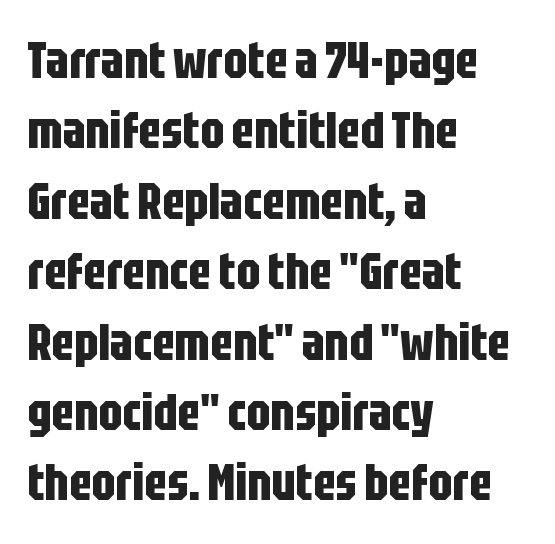
The image shows 51 px bold, condensed sans-serif type, upright; set left-aligned, normal line spacing (1.38x), normal letter spacing, not underlined; low stroke contrast and a large x-height.
